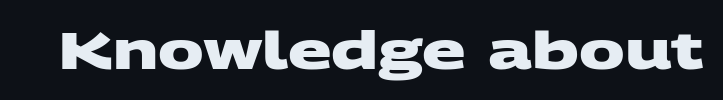
The baseline area is clear. Strokes here are thick enough to call this a true bold. Is this a fixed-width face? No — the glyphs have proportional, varying widths. The font family rendered here belongs to the sans-serif group. Does extra space separate the letters? No, they use regular spacing.
